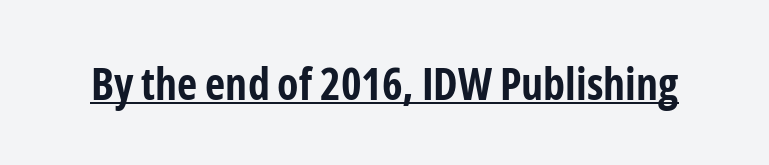
Are there feet on the stems? There aren't — it's a sans. The letters stand upright; this is a roman face. The letterforms sit shoulder to shoulder at normal distance. This is underlined copy, the kind a proofreader might mark for attention.
